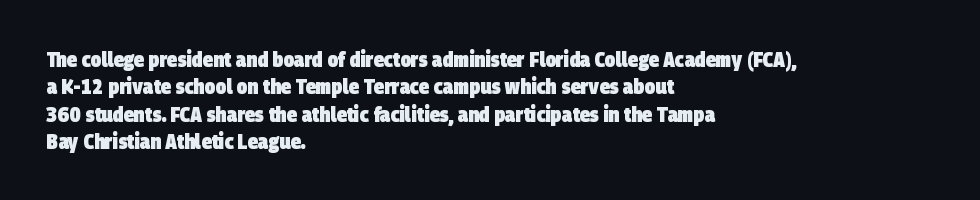
The image shows 21 px bold type; set left-aligned, normal line spacing (1.3x), normal letter spacing, not underlined.
